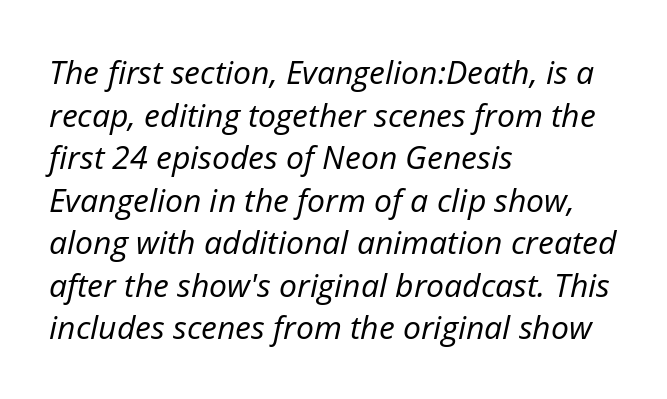
Q: Is the text bold? A: No.
Q: Is the text italic (slanted)? A: Yes, it leans right by about 12 degrees.
Q: Is the text underlined? A: No.
Q: How is the paragraph aligned? A: Left-aligned.
Q: Is the spacing between letters normal or unusually wide? A: Normal.
Q: Is the spacing between lines tight, normal or loose? A: Normal.
Q: Width (condensed, normal, or wide)? A: Normal.
Q: Stroke contrast? A: Low.
Q: x-height? A: Medium.
Q: Monospaced? A: No.
